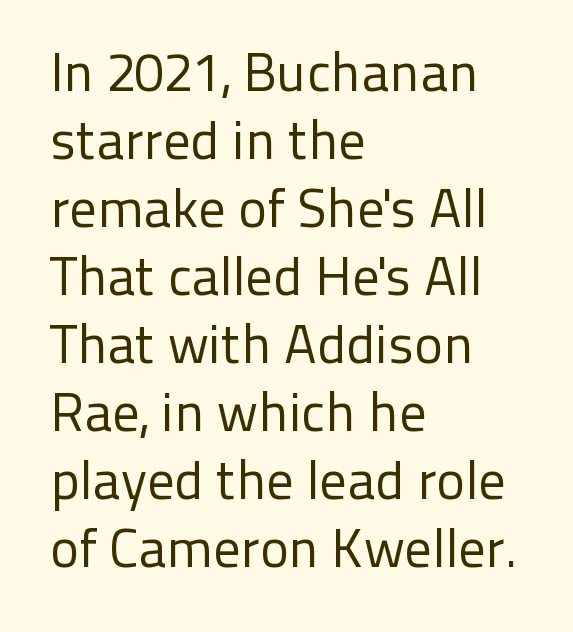
Characters remain perfectly vertical along every line. Glance below the letters and you will spot only blank space. The font is comparable to plain body text, perhaps lighter. The compositor pushed each line to the left boundary.
